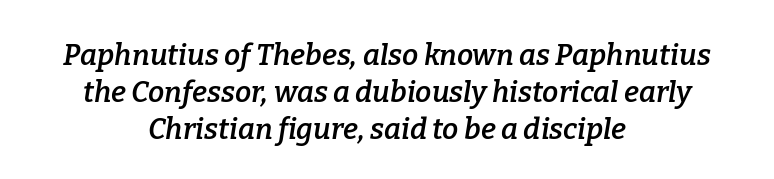
The image shows 29 px semibold serif type, italic (leaning right); set centered, normal line spacing (1.28x), normal letter spacing, not underlined; low stroke contrast and a medium x-height.
